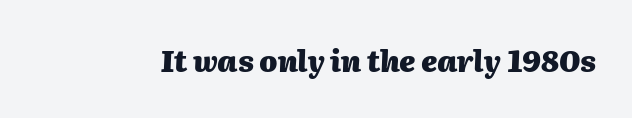
Bold? Absolutely — the strokes are thick and heavy. Bare-footed words on every line. No extra tracking has been applied to these lines. The rendering applies a slant to the glyphs. These lines are rendered in a variable-pitch font.
